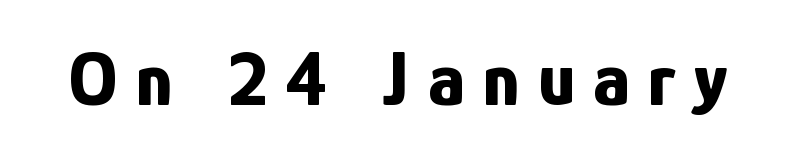
Q: Is the text bold? A: Yes.
Q: Is the text italic (slanted)? A: No, it is upright.
Q: Is the typeface a serif or a sans-serif typeface? A: Sans-serif.
Q: Is the text underlined? A: No.
Q: Is the spacing between letters normal or unusually wide? A: Unusually wide.
Q: Width (condensed, normal, or wide)? A: Condensed.
Q: Stroke contrast? A: Low.
Q: x-height? A: Medium.
Q: Monospaced? A: No.
